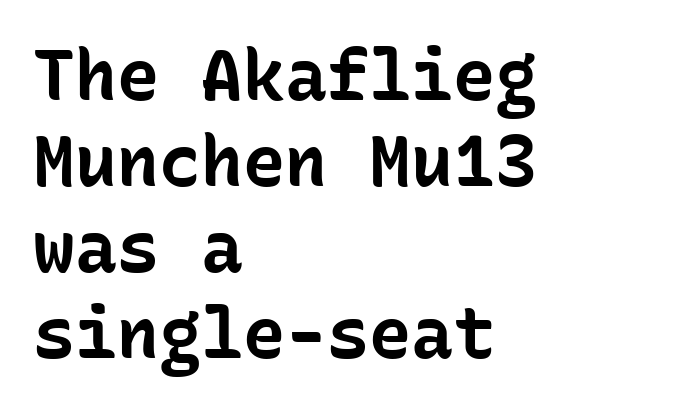
{"serif": "no", "italic": "no", "bold": "yes", "weight": "bold", "width": "normal", "stroke_contrast": "low", "x_height": "medium", "monospaced": "yes", "underline": "no", "align": "left", "line_spacing_ratio": 1.23, "letter_spacing": "normal", "letter_spacing_em": 0.0, "glyph_px": 70}
